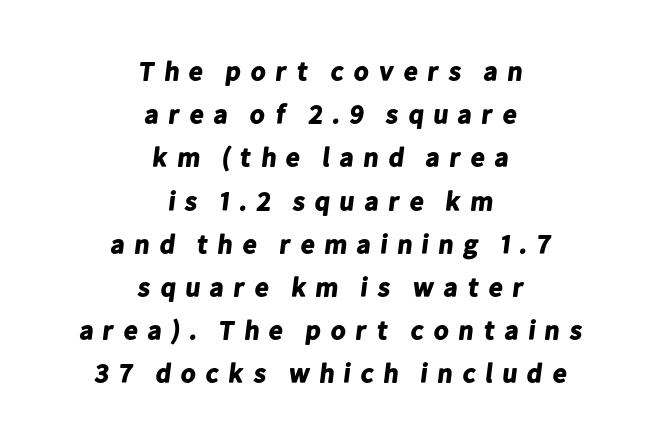
Q: Is the text bold? A: Yes.
Q: Is the text underlined? A: No.
Q: How is the paragraph aligned? A: Centered.
Q: Is the spacing between letters normal or unusually wide? A: Unusually wide.
Q: Is the spacing between lines tight, normal or loose? A: Normal.
